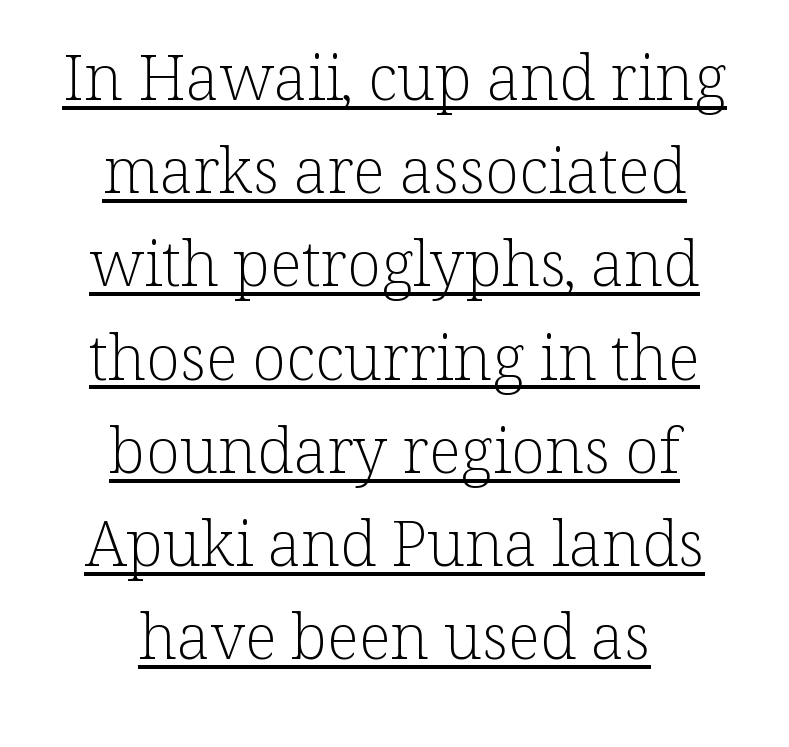
Q: Is the text bold? A: No.
Q: Is the text italic (slanted)? A: No, it is upright.
Q: Is the typeface a serif or a sans-serif typeface? A: Serif.
Q: Is the text underlined? A: Yes.
Q: How is the paragraph aligned? A: Centered.
Q: Is the spacing between letters normal or unusually wide? A: Normal.
Q: Is the spacing between lines tight, normal or loose? A: Normal.
Q: Width (condensed, normal, or wide)? A: Normal.
Q: Stroke contrast? A: Low.
Q: x-height? A: Medium.
Q: Monospaced? A: No.
